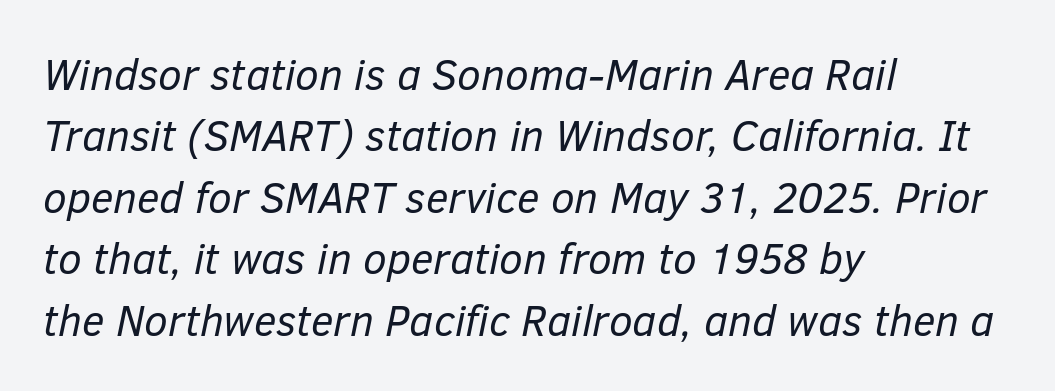
Q: Is the text bold? A: No.
Q: Is the text italic (slanted)? A: Yes, it leans right by about 12 degrees.
Q: Is the text underlined? A: No.
Q: How is the paragraph aligned? A: Left-aligned.
Q: Is the spacing between letters normal or unusually wide? A: Normal.
Q: Is the spacing between lines tight, normal or loose? A: Normal.
Q: Width (condensed, normal, or wide)? A: Normal.
Q: Stroke contrast? A: Low.
Q: x-height? A: Medium.
Q: Monospaced? A: No.
